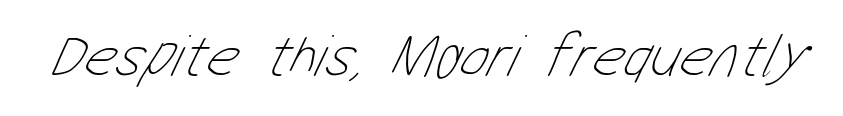
The image shows 61 px thin, condensed type; set normal letter spacing, not underlined; low stroke contrast and a medium x-height.
